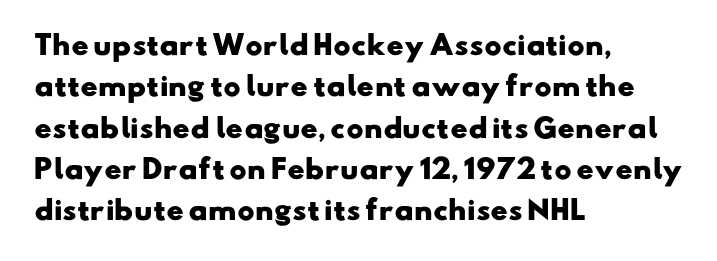
Q: Is the text bold? A: Yes.
Q: Is the text underlined? A: No.
Q: How is the paragraph aligned? A: Left-aligned.
Q: Is the spacing between letters normal or unusually wide? A: Normal.
Q: Is the spacing between lines tight, normal or loose? A: Normal.
